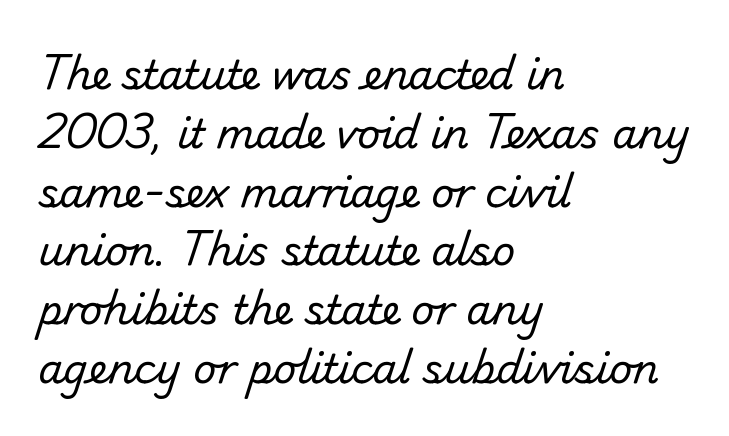
The image shows 40 px regular-weight sans-serif type; set left-aligned, normal line spacing (1.47x), normal letter spacing, not underlined; low stroke contrast and a small x-height.
